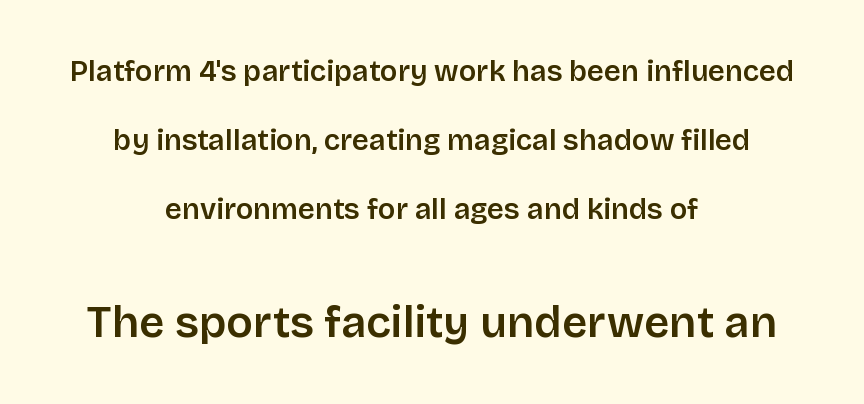
The image shows 44 px semibold sans-serif type, upright; set centered, loose line spacing (2.38x), normal letter spacing, not underlined; the second (bottom) block is 1.52x larger; low stroke contrast and a large x-height.
